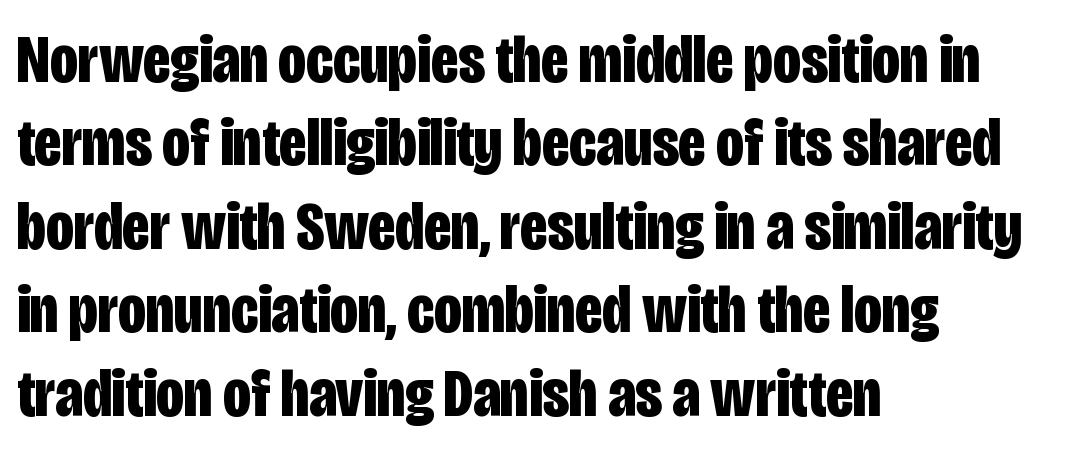
Q: Is the text bold? A: Yes.
Q: Is the text italic (slanted)? A: No, it is upright.
Q: Is the typeface a serif or a sans-serif typeface? A: Sans-serif.
Q: Is the text underlined? A: No.
Q: How is the paragraph aligned? A: Left-aligned.
Q: Is the spacing between letters normal or unusually wide? A: Normal.
Q: Width (condensed, normal, or wide)? A: Condensed.
Q: Stroke contrast? A: Low.
Q: x-height? A: Large.
Q: Monospaced? A: No.
